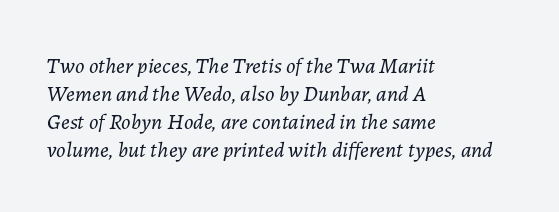
{"italic": "yes", "lean": "right", "slant_degrees": 7, "bold": "no", "underline": "no", "align": "left", "line_spacing": "normal", "line_spacing_ratio": 1.28, "letter_spacing": "normal", "letter_spacing_em": 0.0, "glyph_px": 22}
